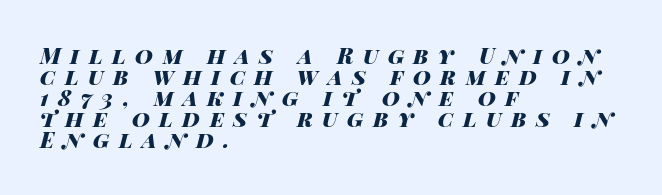
{"italic": "yes", "lean": "right", "slant_degrees": 14, "bold": "yes", "underline": "no", "align": "left", "line_spacing": "tight", "line_spacing_ratio": 0.96, "letter_spacing": "wide", "letter_spacing_em": 0.43, "glyph_px": 22}
